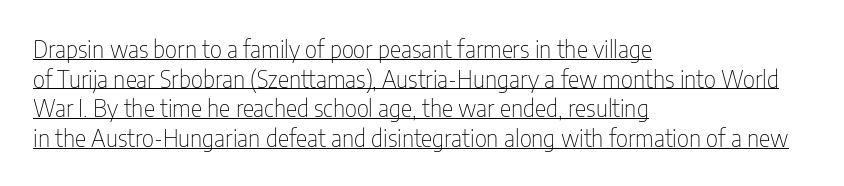
Q: Is the text bold? A: No.
Q: Is the text italic (slanted)? A: No, it is upright.
Q: Is the text underlined? A: Yes.
Q: How is the paragraph aligned? A: Left-aligned.
Q: Is the spacing between letters normal or unusually wide? A: Normal.
